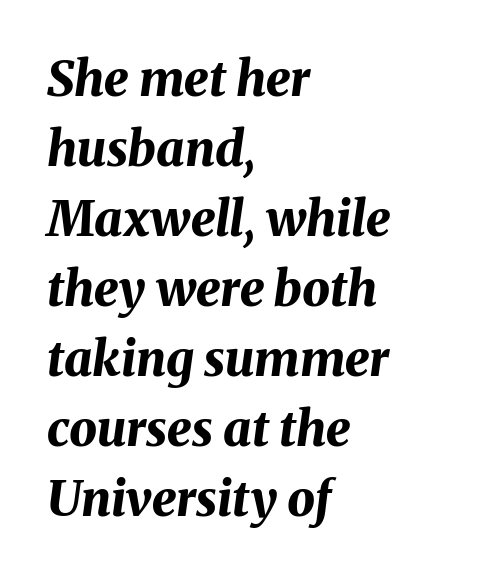
Q: Is the text bold? A: Yes.
Q: Is the text italic (slanted)? A: Yes, it leans right by about 8 degrees.
Q: Is the text underlined? A: No.
Q: How is the paragraph aligned? A: Left-aligned.
Q: Is the spacing between letters normal or unusually wide? A: Normal.
Q: Is the spacing between lines tight, normal or loose? A: Normal.
Q: Width (condensed, normal, or wide)? A: Normal.
Q: Stroke contrast? A: Medium.
Q: x-height? A: Medium.
Q: Monospaced? A: No.
